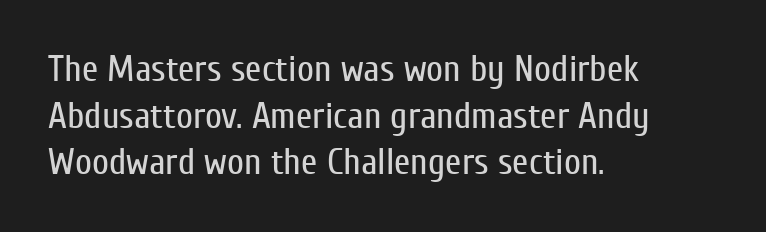
{"serif": "no", "italic": "no", "bold": "no", "weight": "regular", "width": "condensed", "stroke_contrast": "low", "x_height": "medium", "monospaced": "no", "underline": "no", "align": "left", "line_spacing": "normal", "line_spacing_ratio": 1.26, "letter_spacing": "normal", "letter_spacing_em": 0.0, "glyph_px": 37}
